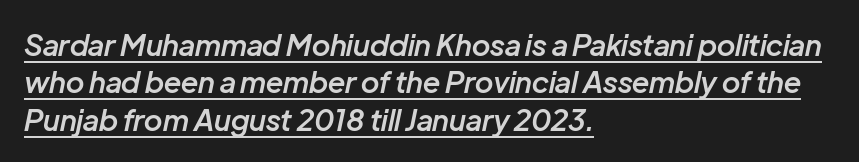
The glyphs have the mass of a demibold cut, below bold. Slanted lettering throughout. Reading down the block, your eye returns to a fixed left position each line. A rule runs beneath these lines of type. Note the varied advance widths — an 'i' is clearly narrower than an 'm'.
